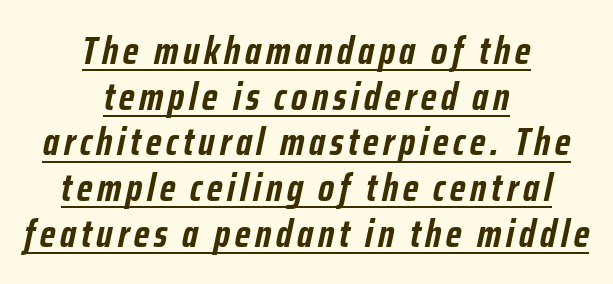
The image shows 39 px semibold, condensed type, italic (leaning right); set centered, line spacing 1.17x, underlined; low stroke contrast and a medium x-height.
